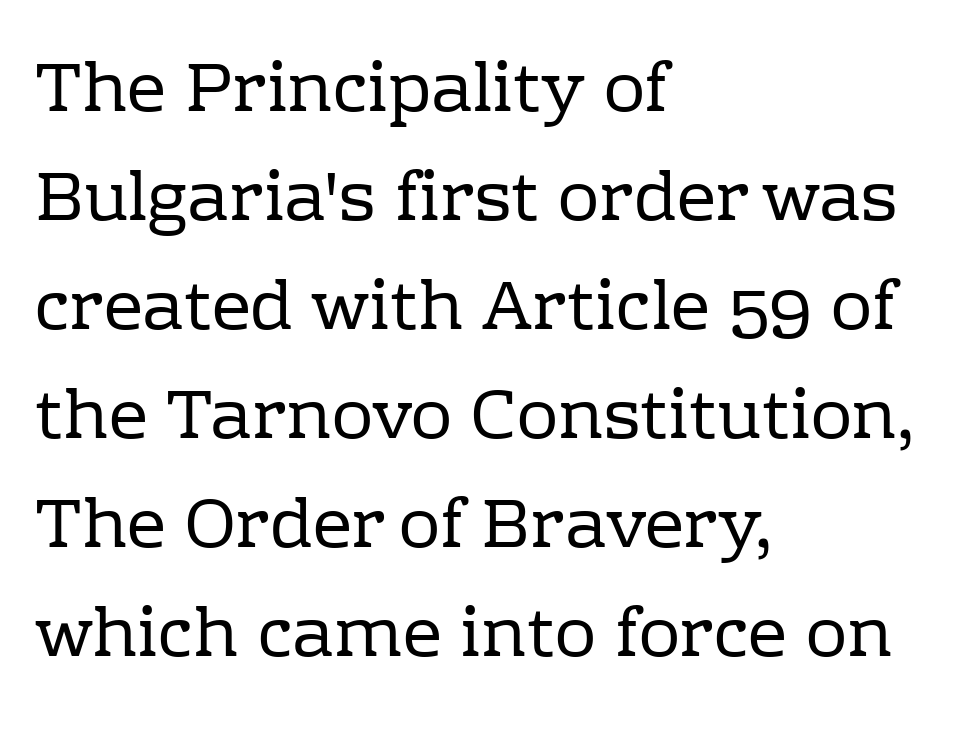
{"serif": "yes", "italic": "no", "bold": "no", "weight": "regular", "width": "normal", "stroke_contrast": "low", "x_height": "medium", "monospaced": "no", "underline": "no", "align": "left", "line_spacing": "normal", "line_spacing_ratio": 1.58, "letter_spacing": "normal", "letter_spacing_em": 0.0, "glyph_px": 69}
